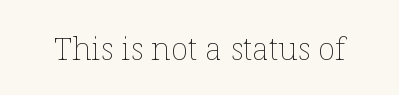
Q: Is the text bold? A: No.
Q: Is the text italic (slanted)? A: No, it is upright.
Q: Is the text underlined? A: No.
Q: Is the spacing between letters normal or unusually wide? A: Normal.
Q: Width (condensed, normal, or wide)? A: Normal.
Q: Stroke contrast? A: Low.
Q: x-height? A: Medium.
Q: Monospaced? A: No.
